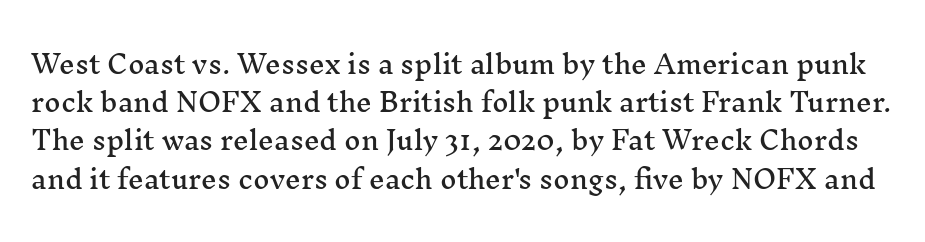
The image shows 25 px text type, upright; set normal line spacing (1.53x), normal letter spacing, not underlined.
